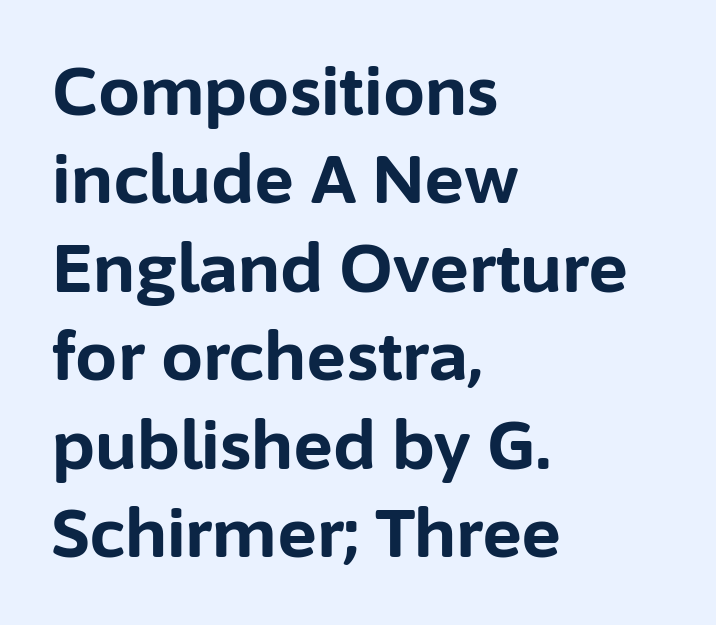
Q: Is the text bold? A: Yes.
Q: Is the text italic (slanted)? A: No, it is upright.
Q: Is the typeface a serif or a sans-serif typeface? A: Sans-serif.
Q: Is the text underlined? A: No.
Q: How is the paragraph aligned? A: Left-aligned.
Q: Is the spacing between letters normal or unusually wide? A: Normal.
Q: Is the spacing between lines tight, normal or loose? A: Normal.
Q: Width (condensed, normal, or wide)? A: Normal.
Q: Stroke contrast? A: Low.
Q: x-height? A: Medium.
Q: Monospaced? A: No.
